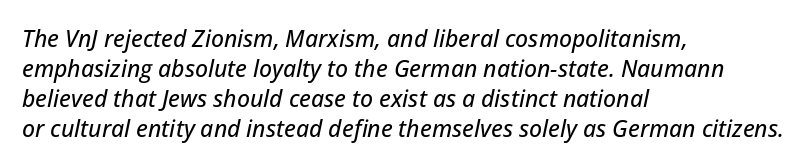
The image shows 23 px text type, italic (leaning right); set left-aligned, normal line spacing (1.3x), normal letter spacing, not underlined.
